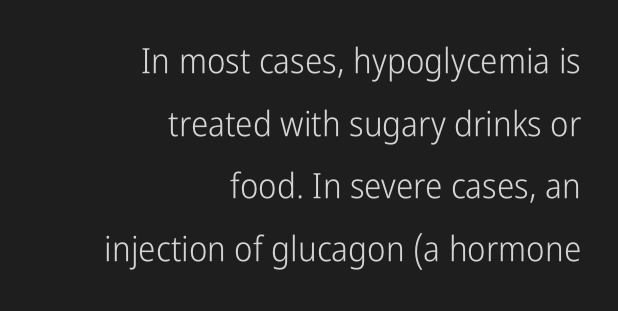
Weight class: somewhere from thin through regular. Casual observation: everything's shoved over to the right. Italic? Not at all — the glyphs are vertical. The passage shown is typed in a proportional face where columns would drift. The type is set solid horizontally, with unmodified tracking. Decoration check: the copy has no underline.
